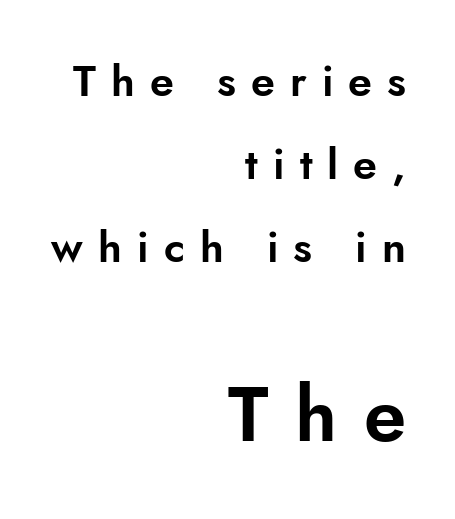
{"serif": "no", "italic": "no", "width": "normal", "stroke_contrast": "low", "x_height": "small", "monospaced": "no", "underline": "no", "align": "right", "line_spacing": "loose", "line_spacing_ratio": 1.93, "letter_spacing": "wide", "letter_spacing_em": 0.35, "larger_block": "second", "size_ratio": 1.77, "glyph_px": 76}
